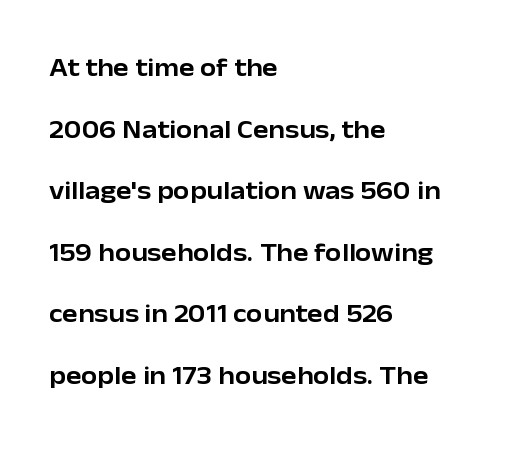
Q: Is the text italic (slanted)? A: No, it is upright.
Q: Is the text underlined? A: No.
Q: How is the paragraph aligned? A: Left-aligned.
Q: Is the spacing between letters normal or unusually wide? A: Normal.
Q: Is the spacing between lines tight, normal or loose? A: Loose.
